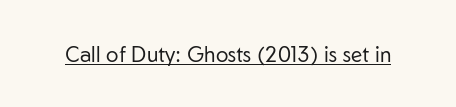
The image shows 21 px text type, upright; set normal letter spacing, underlined.
